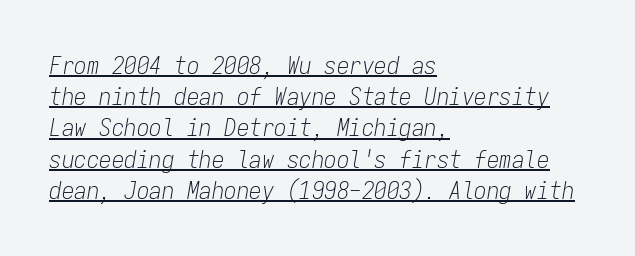
{"italic": "yes", "lean": "right", "slant_degrees": 9, "bold": "no", "underline": "yes", "align": "left", "line_spacing": "normal", "line_spacing_ratio": 1.25, "letter_spacing": "normal", "letter_spacing_em": 0.0, "glyph_px": 25}
